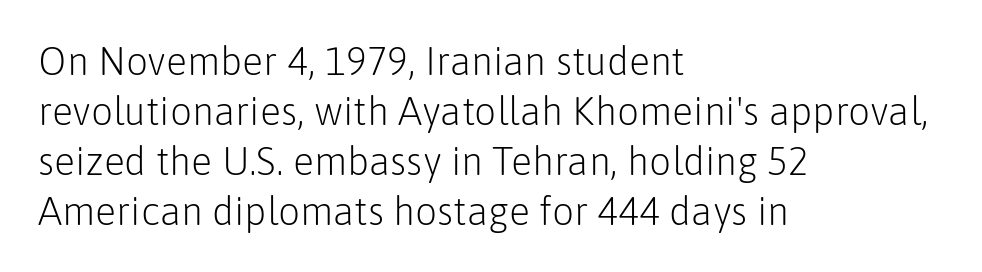
{"serif": "no", "italic": "no", "bold": "no", "weight": "light", "width": "normal", "stroke_contrast": "low", "x_height": "medium", "monospaced": "no", "underline": "no", "align": "left", "line_spacing": "normal", "line_spacing_ratio": 1.28, "letter_spacing": "normal", "letter_spacing_em": 0.0, "glyph_px": 39}
